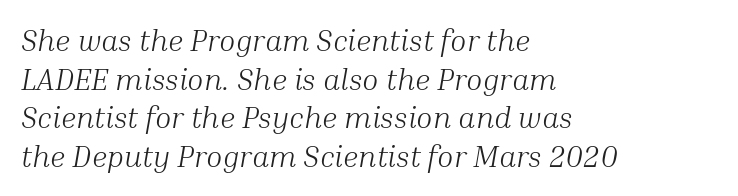
The image shows 30 px light serif type, italic (leaning right); set left-aligned, normal line spacing (1.29x), normal letter spacing, not underlined; medium stroke contrast and a medium x-height.
